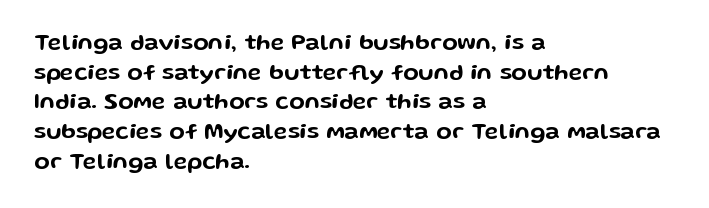
Q: Is the text italic (slanted)? A: No, it is upright.
Q: Is the text underlined? A: No.
Q: How is the paragraph aligned? A: Left-aligned.
Q: Is the spacing between letters normal or unusually wide? A: Normal.
Q: Is the spacing between lines tight, normal or loose? A: Normal.
